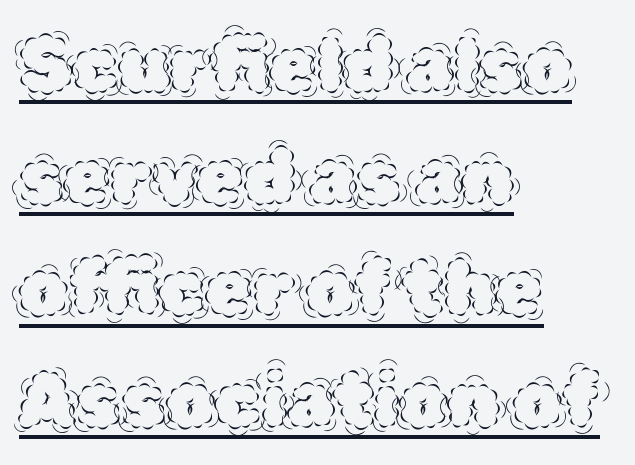
Q: Is the text bold? A: No.
Q: Is the text italic (slanted)? A: No, it is upright.
Q: Is the text underlined? A: Yes.
Q: How is the paragraph aligned? A: Left-aligned.
Q: Is the spacing between letters normal or unusually wide? A: Normal.
Q: Is the spacing between lines tight, normal or loose? A: Normal.
Q: Width (condensed, normal, or wide)? A: Normal.
Q: x-height? A: Large.
Q: Monospaced? A: No.
